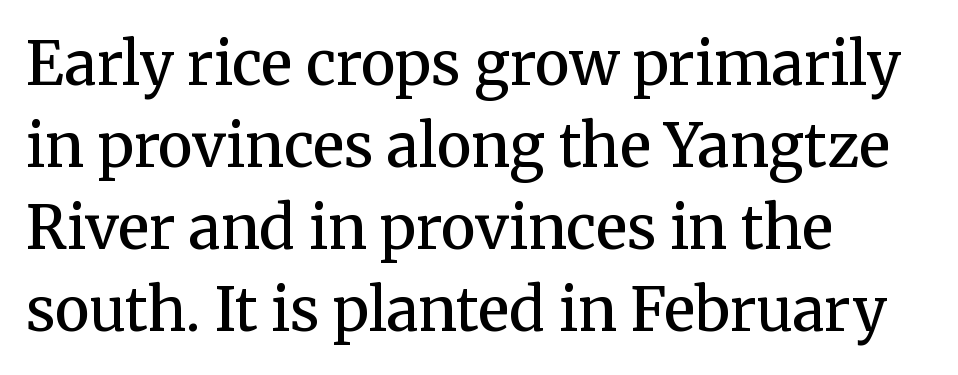
Q: Is the text bold? A: Semi-bold.
Q: Is the text italic (slanted)? A: No, it is upright.
Q: Is the typeface a serif or a sans-serif typeface? A: Serif.
Q: Is the text underlined? A: No.
Q: How is the paragraph aligned? A: Left-aligned.
Q: Is the spacing between letters normal or unusually wide? A: Normal.
Q: Is the spacing between lines tight, normal or loose? A: Normal.
Q: Width (condensed, normal, or wide)? A: Normal.
Q: Stroke contrast? A: Medium.
Q: x-height? A: Medium.
Q: Monospaced? A: No.
